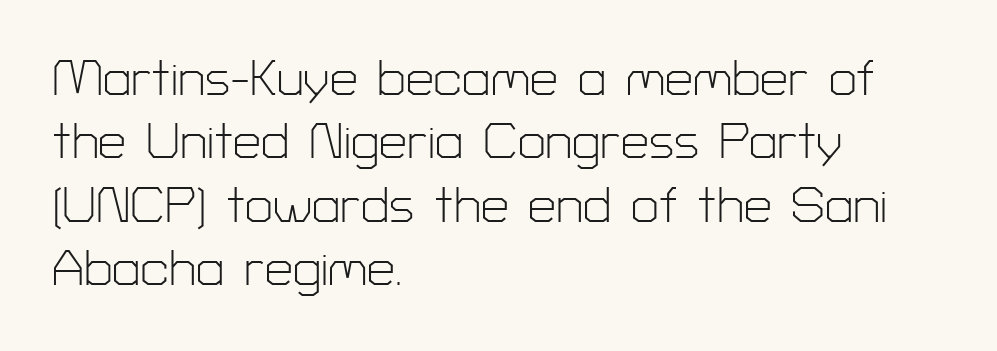
The image shows 50 px light sans-serif type, upright; set left-aligned, normal line spacing (1.27x), normal letter spacing, not underlined; low stroke contrast and a medium x-height.
